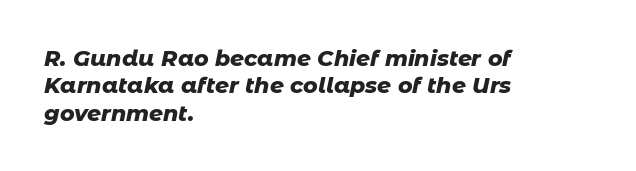
Q: Is the text bold? A: Yes.
Q: Is the text italic (slanted)? A: Yes, it leans right by about 11 degrees.
Q: Is the text underlined? A: No.
Q: How is the paragraph aligned? A: Left-aligned.
Q: Is the spacing between letters normal or unusually wide? A: Normal.
